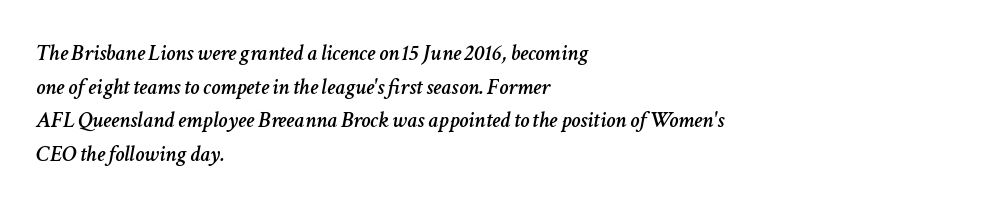
The image shows 23 px text type, italic (leaning right); set left-aligned, normal line spacing (1.46x), normal letter spacing, not underlined.
